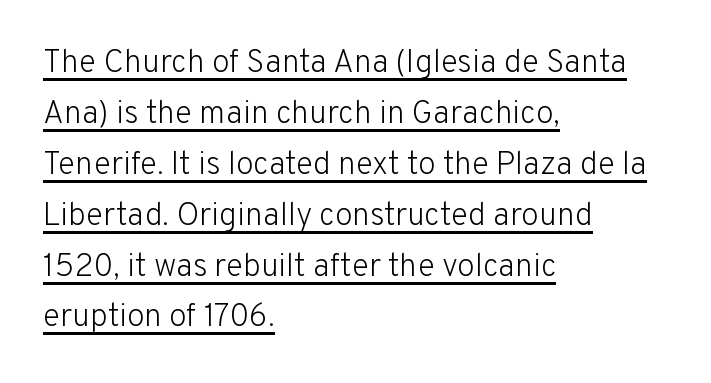
All the whitespace from short lines collects on the right. The letters stand straight up with perfectly vertical stems. Here the designer chose a conventional face with non-uniform glyph widths. To sum up the face: it is a sans, with no serifs.
